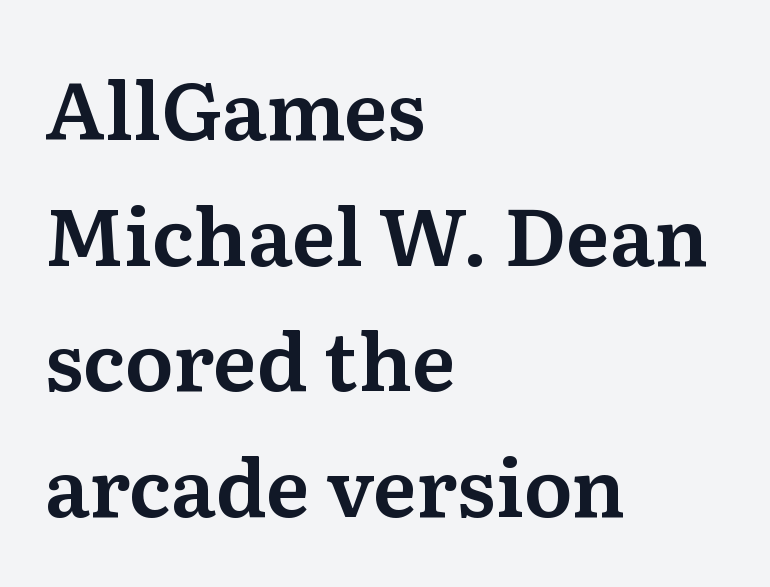
{"serif": "yes", "italic": "no", "width": "normal", "stroke_contrast": "medium", "x_height": "medium", "monospaced": "no", "underline": "no", "align": "left", "line_spacing": "normal", "line_spacing_ratio": 1.57, "letter_spacing": "normal", "letter_spacing_em": 0.0, "glyph_px": 80}
